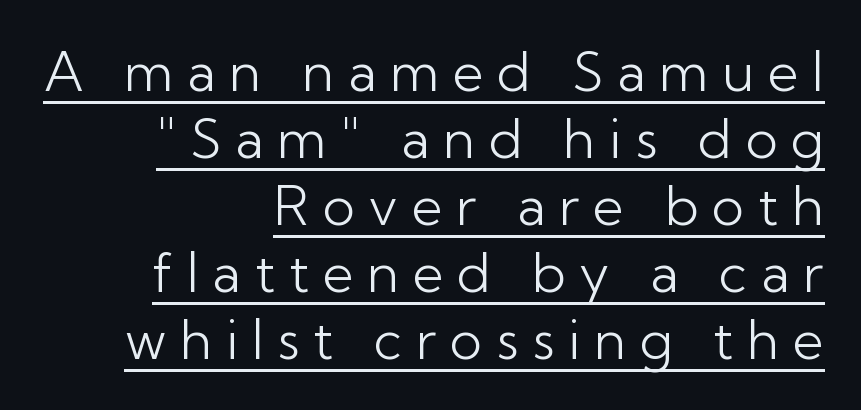
Q: Is the text bold? A: No.
Q: Is the text italic (slanted)? A: No, it is upright.
Q: Is the typeface a serif or a sans-serif typeface? A: Sans-serif.
Q: Is the text underlined? A: Yes.
Q: How is the paragraph aligned? A: Right-aligned.
Q: Is the spacing between letters normal or unusually wide? A: Unusually wide.
Q: Width (condensed, normal, or wide)? A: Normal.
Q: Stroke contrast? A: Low.
Q: x-height? A: Medium.
Q: Monospaced? A: No.
